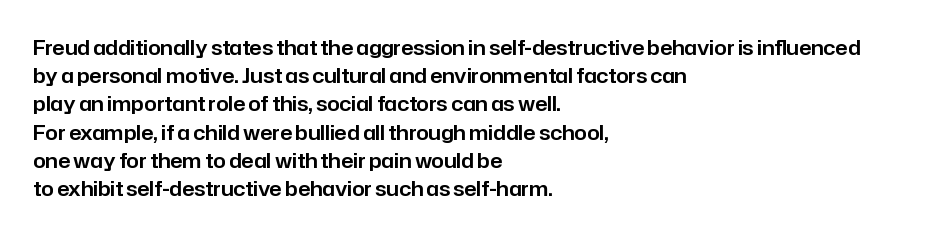
Q: Is the text italic (slanted)? A: No, it is upright.
Q: Is the text underlined? A: No.
Q: How is the paragraph aligned? A: Left-aligned.
Q: Is the spacing between letters normal or unusually wide? A: Normal.
Q: Is the spacing between lines tight, normal or loose? A: Normal.
